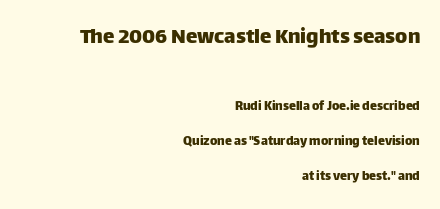
Q: Is the text italic (slanted)? A: No, it is upright.
Q: Is the text underlined? A: No.
Q: How is the paragraph aligned? A: Right-aligned.
Q: Is the spacing between letters normal or unusually wide? A: Normal.
Q: Is the spacing between lines tight, normal or loose? A: Loose.
Q: Which block of text is set in a larger size, the first (top) or the second (bottom)? A: The first (top) one.
